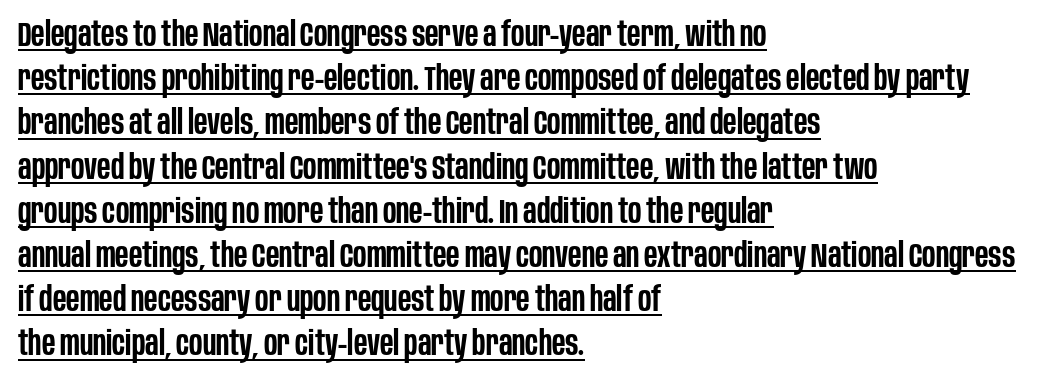
{"serif": "no", "italic": "no", "bold": "semi", "weight": "semibold", "width": "condensed", "stroke_contrast": "low", "x_height": "large", "monospaced": "no", "underline": "yes", "align": "left", "line_spacing": "normal", "line_spacing_ratio": 1.3, "letter_spacing": "normal", "letter_spacing_em": 0.0, "glyph_px": 34}
